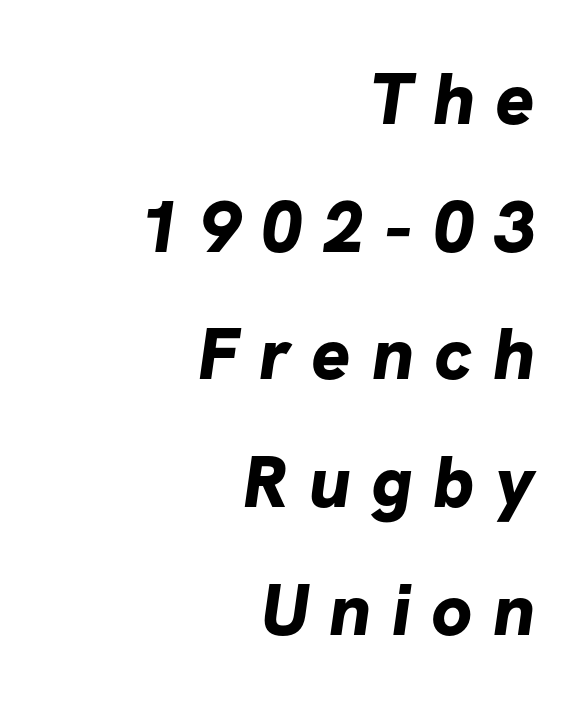
Q: Is the text bold? A: Yes.
Q: Is the typeface a serif or a sans-serif typeface? A: Sans-serif.
Q: Is the text underlined? A: No.
Q: How is the paragraph aligned? A: Right-aligned.
Q: Is the spacing between letters normal or unusually wide? A: Unusually wide.
Q: Width (condensed, normal, or wide)? A: Normal.
Q: Stroke contrast? A: Low.
Q: x-height? A: Medium.
Q: Monospaced? A: No.
